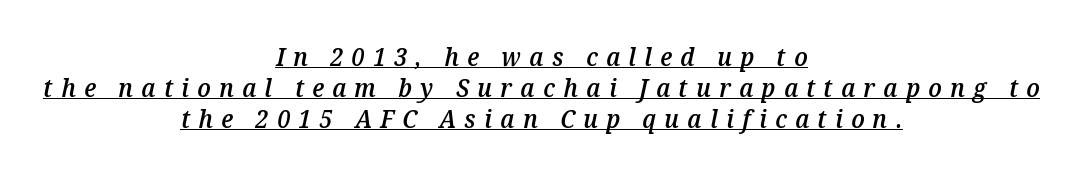
Q: Is the text bold? A: Semi-bold.
Q: Is the text italic (slanted)? A: Yes, it leans right by about 12 degrees.
Q: Is the text underlined? A: Yes.
Q: How is the paragraph aligned? A: Centered.
Q: Is the spacing between letters normal or unusually wide? A: Unusually wide.
